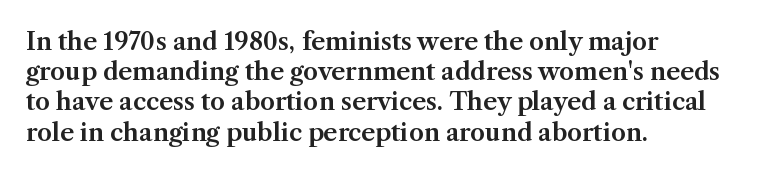
Leading: standard. Ascenders rise straight up at ninety degrees. The text block is weighted toward the left margin, trailing off unevenly rightward. Default kerning and tracking; the words read as compact shapes. Underlining? Definitely not there.
